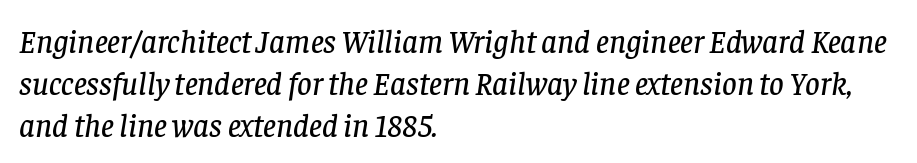
You could not count columns in this text — the font is proportionally spaced. The glyphs in this specimen are seriffed. Characters are canted at an angle relative to the baseline's perpendicular. Words float on clear page, feet unadorned. Typeset ragged right — the left edge is the straight one.
